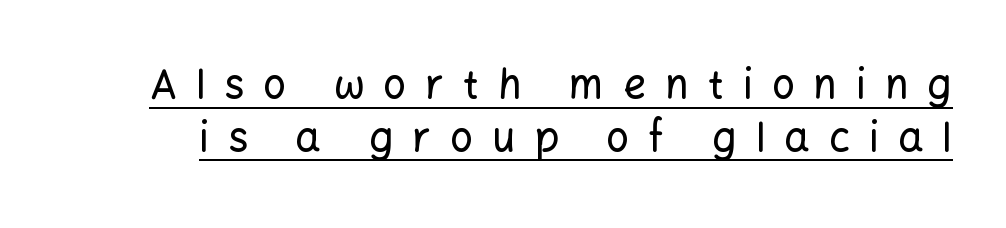
{"serif": "no", "italic": "no", "width": "normal", "stroke_contrast": "low", "x_height": "medium", "monospaced": "no", "underline": "yes", "line_spacing": "normal", "line_spacing_ratio": 1.32, "letter_spacing": "wide", "letter_spacing_em": 0.48, "glyph_px": 40}
